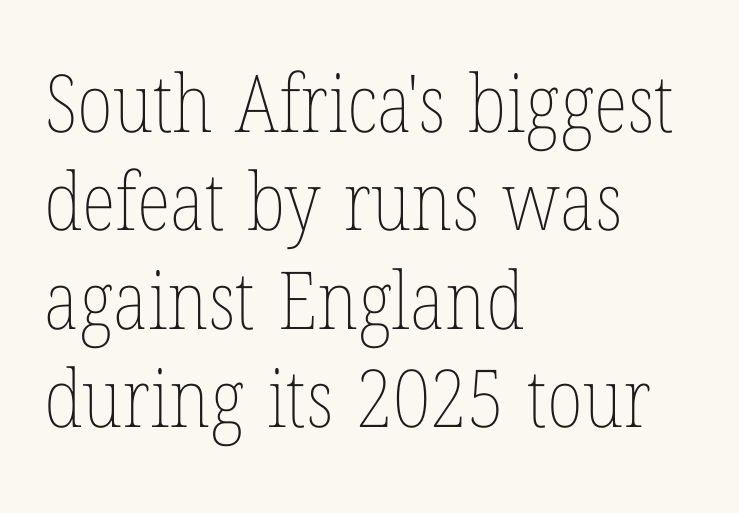
Q: Is the text bold? A: No.
Q: Is the text italic (slanted)? A: No, it is upright.
Q: Is the text underlined? A: No.
Q: How is the paragraph aligned? A: Left-aligned.
Q: Is the spacing between letters normal or unusually wide? A: Normal.
Q: Width (condensed, normal, or wide)? A: Condensed.
Q: Stroke contrast? A: Low.
Q: x-height? A: Medium.
Q: Monospaced? A: No.
